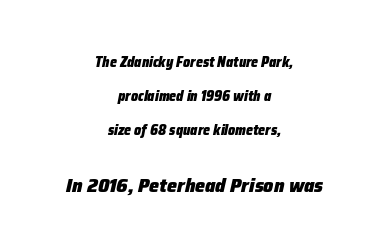
The space between consecutive lines is lavish. Quick note: italic. The block sitting lower on the canvas is the one with enlarged characters. Letters rest on an invisible, unmarked baseline. Both edges are ragged and mirror each other, which tells us the setting is centered.
